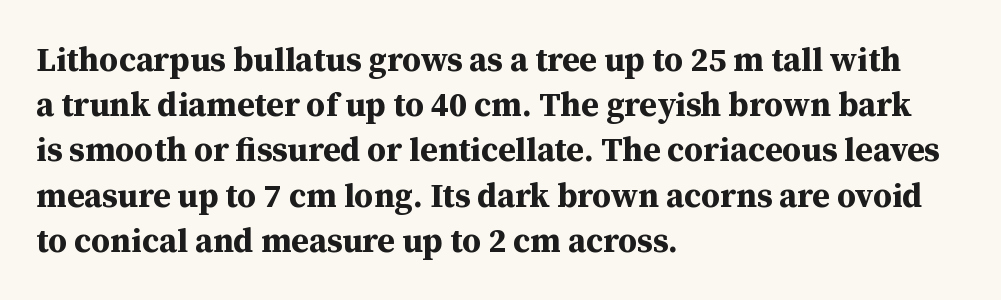
This sample uses plain, unmodified letter spacing. The passage is arranged the way most books set body copy — flush left. Summary of vertical rhythm: regular, with standard interline spacing. Chunky letters — that's bold for sure. The typeface chosen for these lines features serifs. Does the lettering tilt? It doesn't — this is upright.
